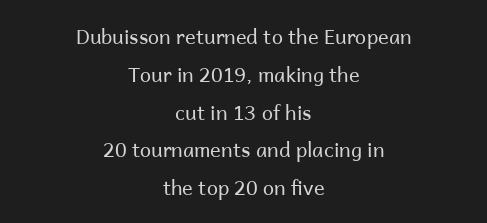
The passage shown is not underscored anywhere. Rendered with straight, roman letterforms. The passage is arranged like a title page — every line centered. Students, note that the glyphs here touch the page at normal intervals.
